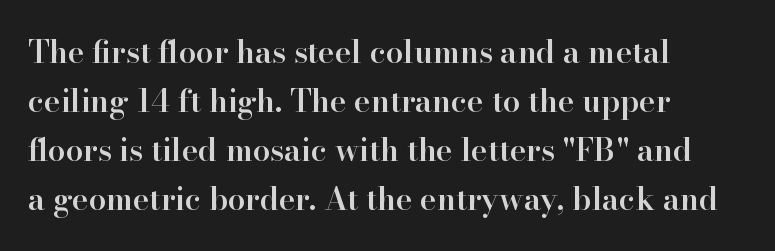
The image shows 31 px semibold serif type, upright; set left-aligned, normal line spacing (1.58x), normal letter spacing, not underlined; high stroke contrast and a small x-height.
